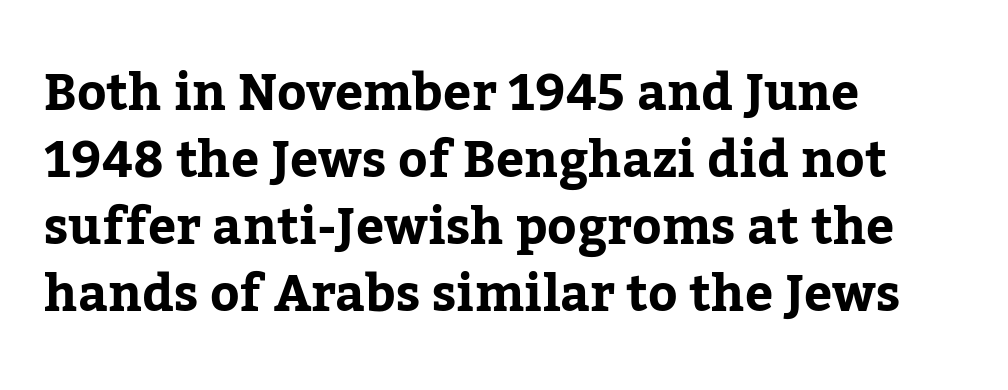
{"serif": "yes", "italic": "no", "bold": "yes", "weight": "bold", "width": "normal", "stroke_contrast": "low", "x_height": "medium", "monospaced": "no", "underline": "no", "align": "left", "line_spacing": "normal", "line_spacing_ratio": 1.34, "letter_spacing": "normal", "letter_spacing_em": 0.0, "glyph_px": 50}
